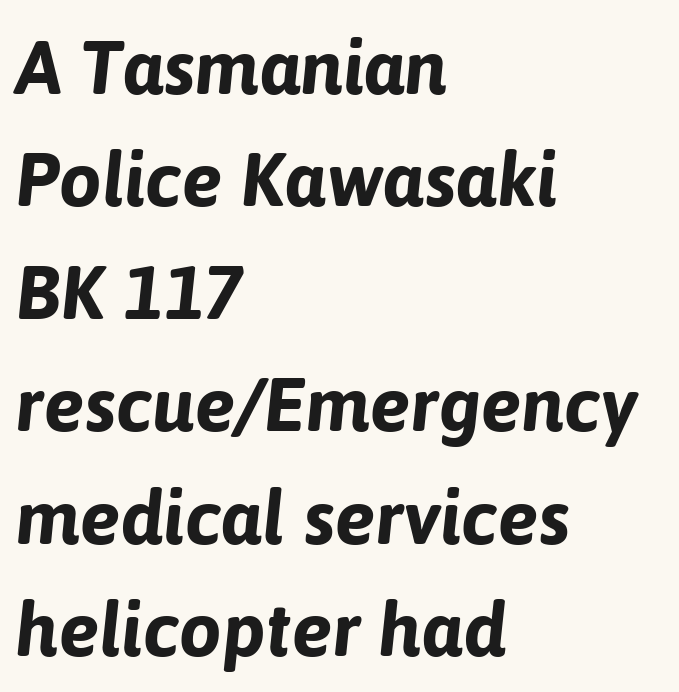
{"italic": "yes", "lean": "right", "slant_degrees": 6, "bold": "yes", "weight": "bold", "width": "normal", "stroke_contrast": "low", "x_height": "medium", "monospaced": "no", "underline": "no", "align": "left", "line_spacing": "normal", "line_spacing_ratio": 1.48, "letter_spacing": "normal", "letter_spacing_em": 0.0, "glyph_px": 76}
